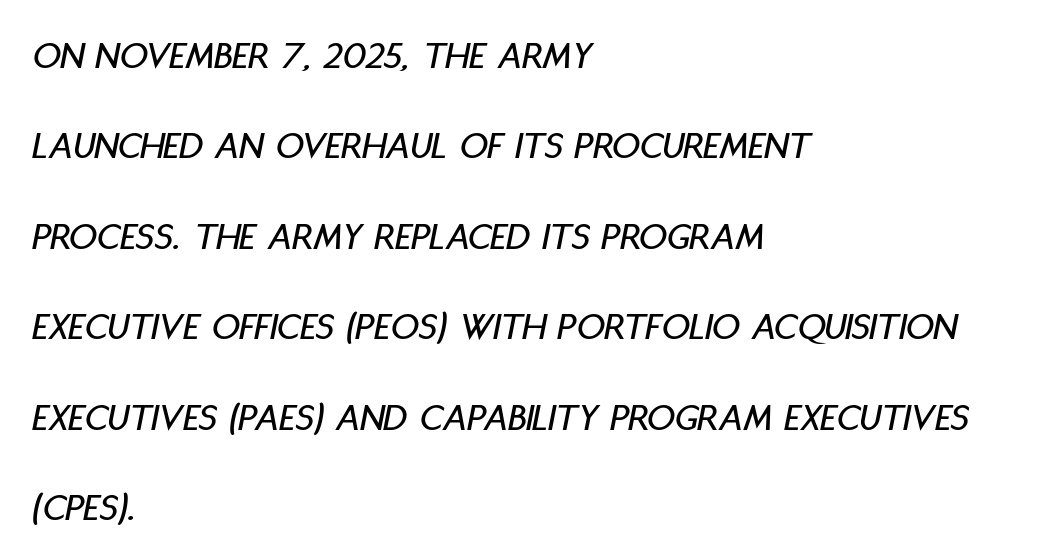
{"italic": "yes", "lean": "right", "slant_degrees": 11, "width": "condensed", "stroke_contrast": "low", "x_height": "large", "monospaced": "no", "underline": "no", "align": "left", "line_spacing": "loose", "line_spacing_ratio": 2.32, "letter_spacing": "normal", "letter_spacing_em": 0.0, "glyph_px": 39}
